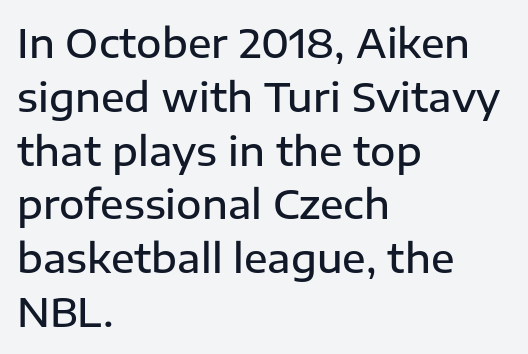
Caption: semibold face, moderately heavy strokes. Plain, unruled lines of type. You could not count columns in this text — the font is proportionally spaced. Serifs: no, the terminals of the letterforms are clean.
